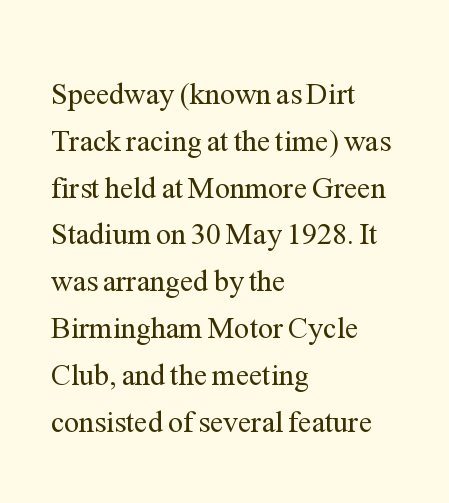
The typeface chosen for these lines features serifs. Vertically, the passage feels balanced, rows spaced as you'd expect. Designer's note — italics off, roman on. Alignment: flush left. A bare baseline throughout the passage. The weight would be labelled regular, book, light, or lighter still.
